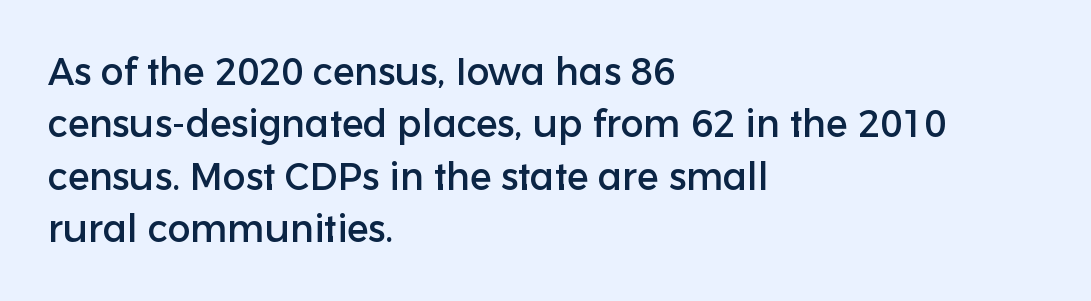
The image shows 38 px sans-serif type, upright; set left-aligned, normal line spacing (1.38x), normal letter spacing, not underlined; low stroke contrast and a medium x-height.
